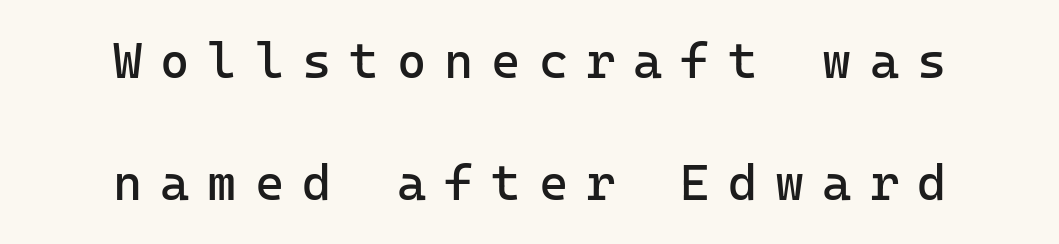
{"serif": "no", "italic": "no", "bold": "no", "weight": "regular", "width": "normal", "stroke_contrast": "low", "x_height": "medium", "monospaced": "yes", "underline": "no", "align": "center", "line_spacing": "loose", "line_spacing_ratio": 2.45, "letter_spacing": "wide", "letter_spacing_em": 0.36, "glyph_px": 50}
